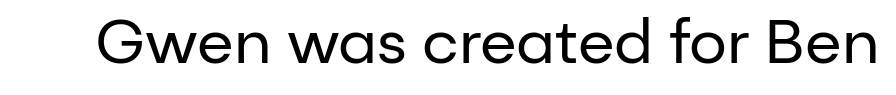
{"serif": "no", "italic": "no", "bold": "no", "weight": "regular", "width": "normal", "stroke_contrast": "low", "x_height": "medium", "monospaced": "no", "underline": "no", "letter_spacing": "normal", "letter_spacing_em": 0.0, "glyph_px": 60}
